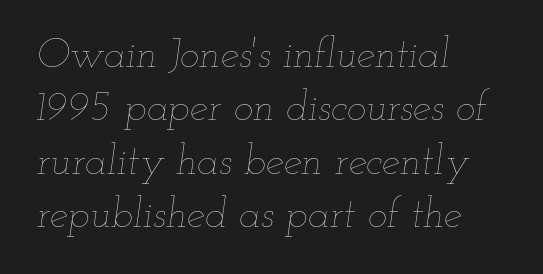
{"italic": "yes", "lean": "right", "slant_degrees": 12, "bold": "no", "weight": "thin", "width": "wide", "stroke_contrast": "low", "x_height": "small", "monospaced": "no", "underline": "no", "align": "left", "line_spacing": "normal", "line_spacing_ratio": 1.3, "letter_spacing": "normal", "letter_spacing_em": 0.0, "glyph_px": 41}
